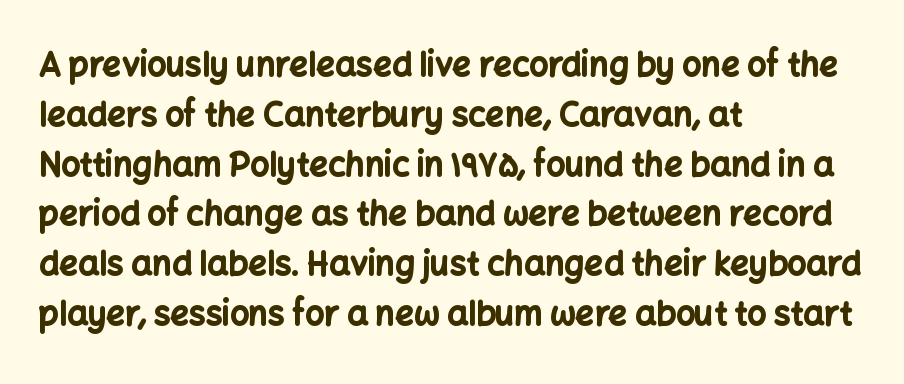
Q: Is the text bold? A: Yes.
Q: Is the text italic (slanted)? A: No, it is upright.
Q: Is the typeface a serif or a sans-serif typeface? A: Sans-serif.
Q: Is the text underlined? A: No.
Q: How is the paragraph aligned? A: Left-aligned.
Q: Is the spacing between letters normal or unusually wide? A: Normal.
Q: Is the spacing between lines tight, normal or loose? A: Normal.
Q: Width (condensed, normal, or wide)? A: Normal.
Q: Stroke contrast? A: Low.
Q: x-height? A: Medium.
Q: Monospaced? A: No.
